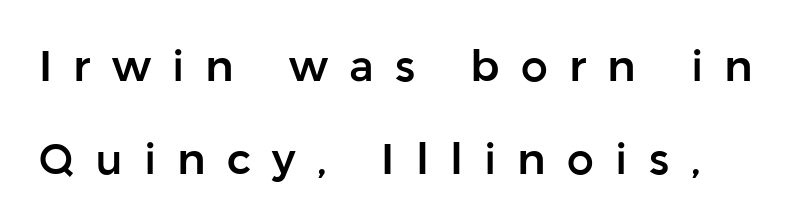
What's the leading like? Stretched, with rows far apart. Do the characters align in a grid? No, the font is proportional. The gap between lines stays unmarked. Loose tracking; the words dissolve into strings of separated letters. Does the type have serifs? No, each stem ends abruptly. Italic? Not at all — the glyphs are vertical.
